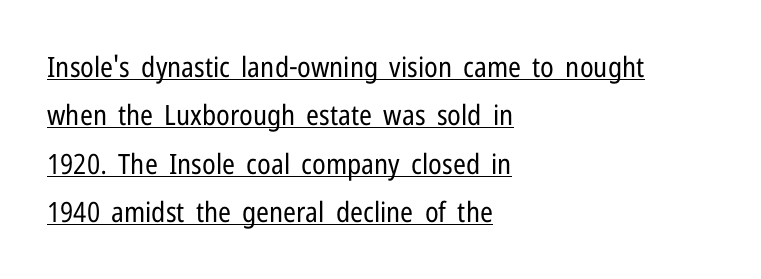
Q: Is the text bold? A: No.
Q: Is the text italic (slanted)? A: No, it is upright.
Q: Is the typeface a serif or a sans-serif typeface? A: Sans-serif.
Q: Is the text underlined? A: Yes.
Q: How is the paragraph aligned? A: Left-aligned.
Q: Is the spacing between letters normal or unusually wide? A: Normal.
Q: Width (condensed, normal, or wide)? A: Condensed.
Q: Stroke contrast? A: Low.
Q: x-height? A: Medium.
Q: Monospaced? A: No.
